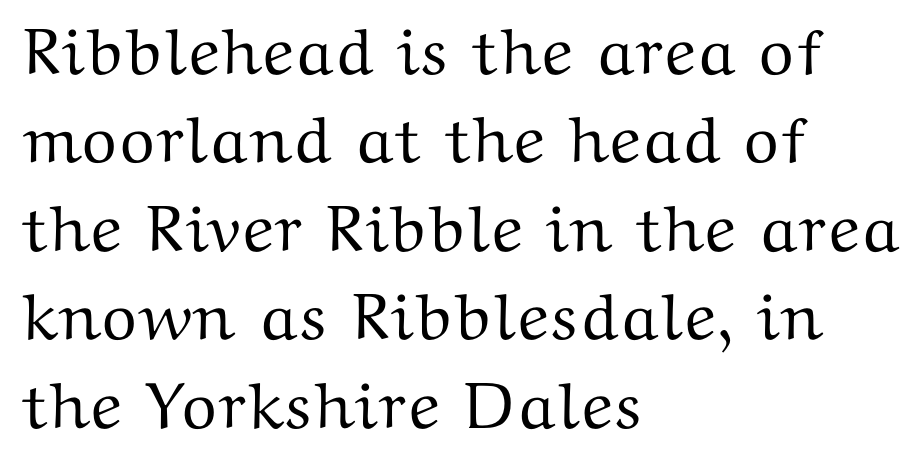
Q: Is the text italic (slanted)? A: No, it is upright.
Q: Is the typeface a serif or a sans-serif typeface? A: Serif.
Q: Is the text underlined? A: No.
Q: How is the paragraph aligned? A: Left-aligned.
Q: Is the spacing between letters normal or unusually wide? A: Normal.
Q: Is the spacing between lines tight, normal or loose? A: Normal.
Q: Width (condensed, normal, or wide)? A: Wide.
Q: Stroke contrast? A: Medium.
Q: x-height? A: Medium.
Q: Monospaced? A: No.
